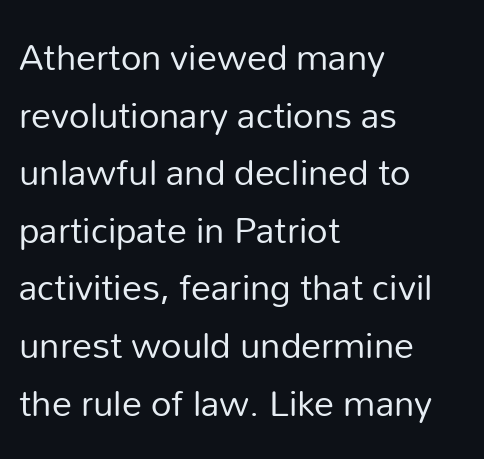
{"serif": "no", "italic": "no", "bold": "no", "weight": "regular", "width": "normal", "stroke_contrast": "low", "x_height": "medium", "monospaced": "no", "underline": "no", "align": "left", "line_spacing": "normal", "line_spacing_ratio": 1.44, "letter_spacing": "normal", "letter_spacing_em": 0.0, "glyph_px": 40}
